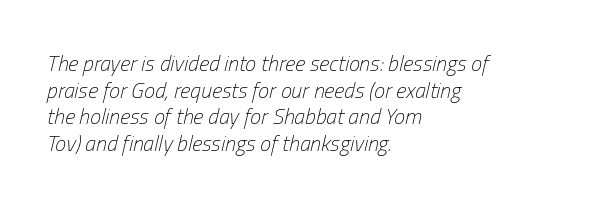
{"italic": "yes", "lean": "right", "slant_degrees": 13, "bold": "no", "underline": "no", "align": "left", "line_spacing_ratio": 1.21, "letter_spacing": "normal", "letter_spacing_em": 0.0, "glyph_px": 22}
